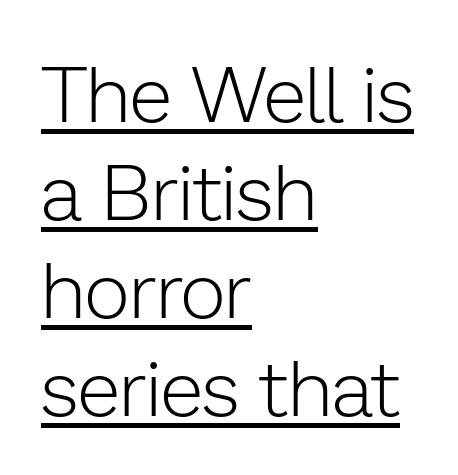
Q: Is the text bold? A: No.
Q: Is the text italic (slanted)? A: No, it is upright.
Q: Is the typeface a serif or a sans-serif typeface? A: Sans-serif.
Q: Is the text underlined? A: Yes.
Q: How is the paragraph aligned? A: Left-aligned.
Q: Is the spacing between letters normal or unusually wide? A: Normal.
Q: Width (condensed, normal, or wide)? A: Normal.
Q: Stroke contrast? A: Low.
Q: x-height? A: Medium.
Q: Monospaced? A: No.
